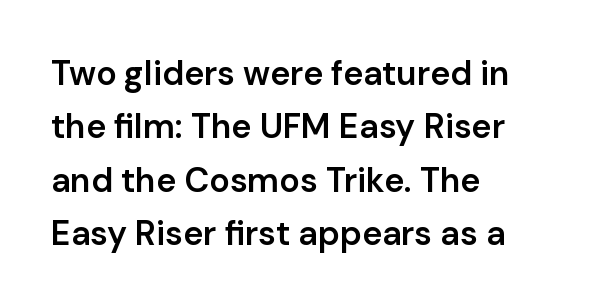
Q: Is the text bold? A: Semi-bold.
Q: Is the text italic (slanted)? A: No, it is upright.
Q: Is the typeface a serif or a sans-serif typeface? A: Sans-serif.
Q: Is the text underlined? A: No.
Q: How is the paragraph aligned? A: Left-aligned.
Q: Is the spacing between letters normal or unusually wide? A: Normal.
Q: Is the spacing between lines tight, normal or loose? A: Normal.
Q: Width (condensed, normal, or wide)? A: Normal.
Q: Stroke contrast? A: Low.
Q: x-height? A: Medium.
Q: Monospaced? A: No.
